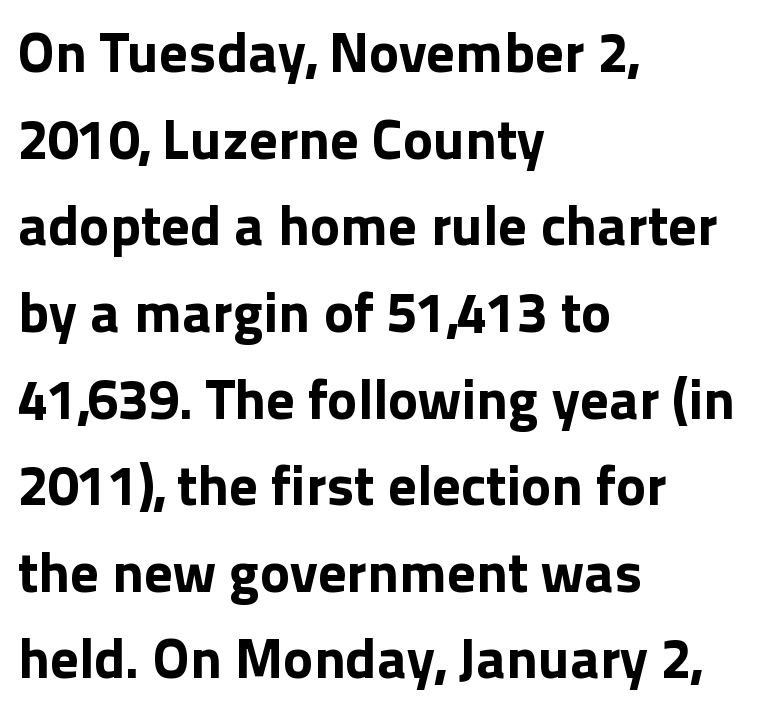
The image shows 57 px bold sans-serif type, upright; set left-aligned, normal line spacing (1.52x), normal letter spacing, not underlined; a medium x-height.
